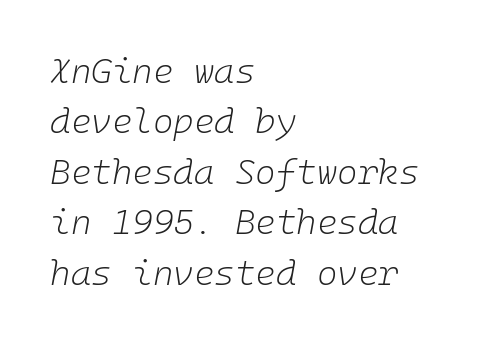
{"italic": "yes", "lean": "right", "slant_degrees": 10, "bold": "no", "weight": "light", "width": "normal", "stroke_contrast": "low", "x_height": "medium", "underline": "no", "align": "left", "line_spacing": "normal", "line_spacing_ratio": 1.44, "letter_spacing": "normal", "letter_spacing_em": 0.0, "glyph_px": 35}
